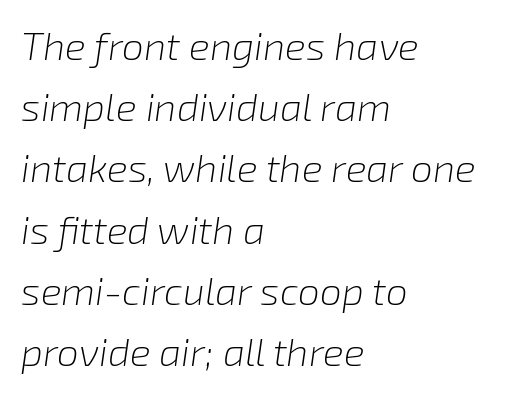
The image shows 39 px light type, italic (leaning right); set left-aligned, normal line spacing (1.57x), normal letter spacing, not underlined; low stroke contrast and a medium x-height.
